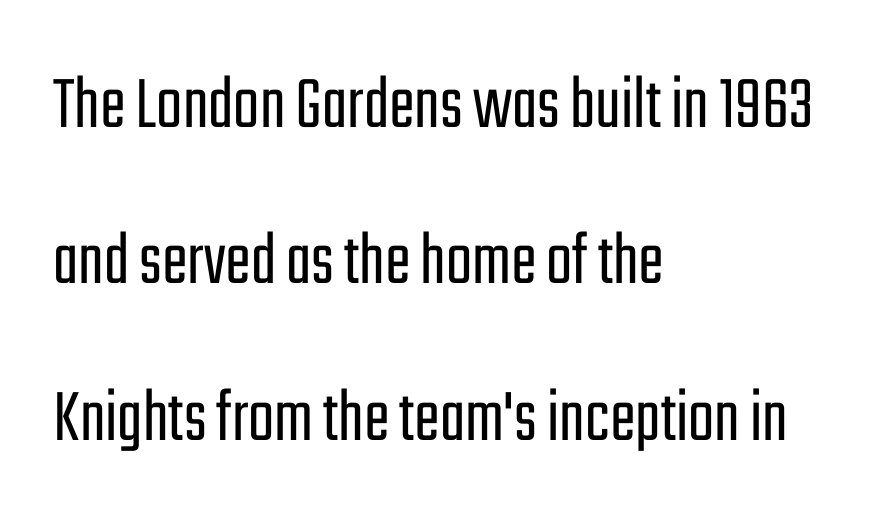
The image shows 77 px light, condensed sans-serif type, upright; set left-aligned, loose line spacing (2.03x), normal letter spacing, not underlined; low stroke contrast and a medium x-height.
